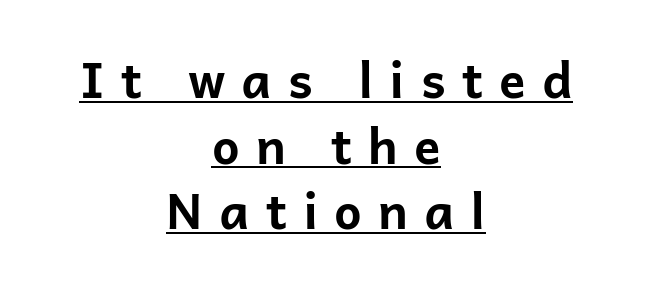
Where is the straight margin? There isn't one; the lines are centered. A typesetter would call this proportional, since set widths differ per character. Is there an underline? Yes — a line sits under the letters. Every stem runs plumb, perpendicular to the baseline. These lines sit exactly where default settings would place them. Someone cranked the tracking dial way up on this one.
